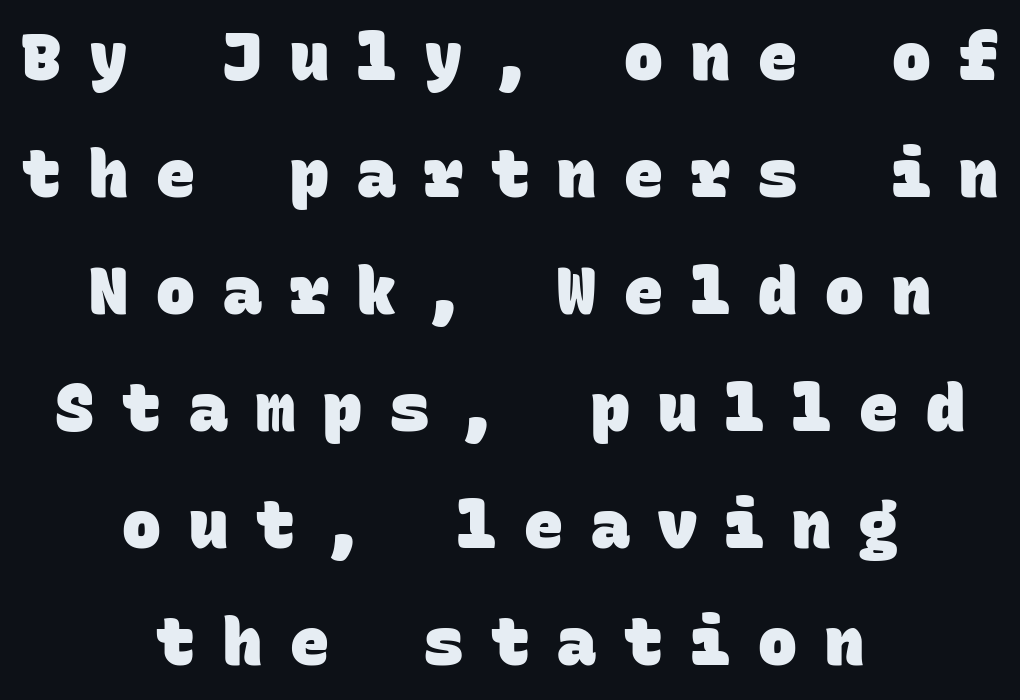
{"serif": "no", "bold": "yes", "weight": "heavy", "width": "normal", "stroke_contrast": "low", "x_height": "large", "monospaced": "yes", "underline": "no", "align": "center", "line_spacing_ratio": 1.8, "letter_spacing": "wide", "letter_spacing_em": 0.43, "glyph_px": 65}
